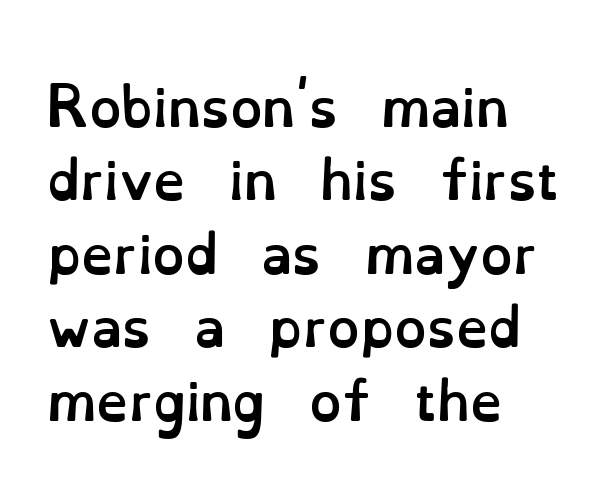
Q: Is the text bold? A: Yes.
Q: Is the text italic (slanted)? A: No, it is upright.
Q: Is the text underlined? A: No.
Q: How is the paragraph aligned? A: Left-aligned.
Q: Is the spacing between letters normal or unusually wide? A: Normal.
Q: Is the spacing between lines tight, normal or loose? A: Normal.
Q: Width (condensed, normal, or wide)? A: Normal.
Q: Stroke contrast? A: Low.
Q: x-height? A: Small.
Q: Monospaced? A: No.
